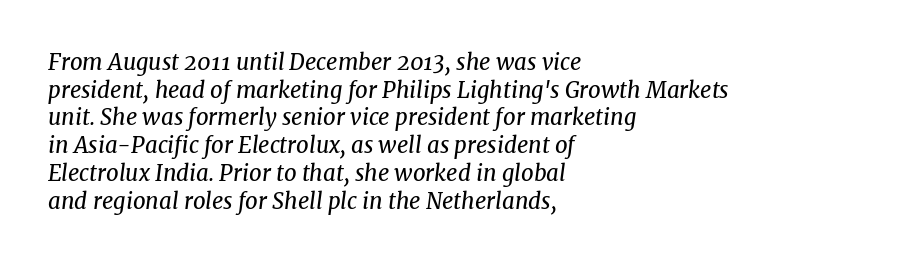
{"italic": "yes", "lean": "right", "slant_degrees": 8, "bold": "no", "underline": "no", "align": "left", "line_spacing": "normal", "line_spacing_ratio": 1.26, "letter_spacing": "normal", "letter_spacing_em": 0.0, "glyph_px": 22}
